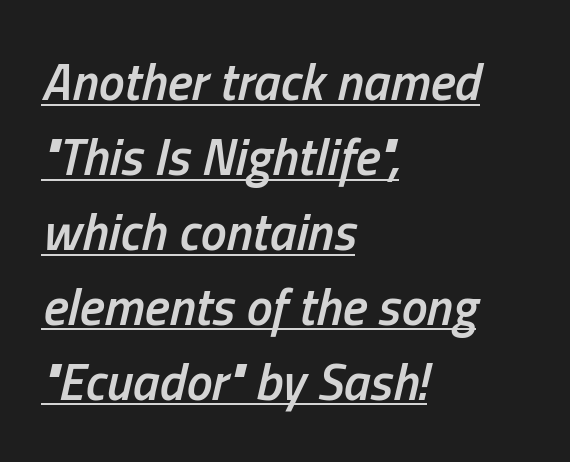
Interline gaps are of average width in this sample. Alignment: flush left. These lines carry some extra weight — a demibold, not a full bold. These lines were composed using italics.
